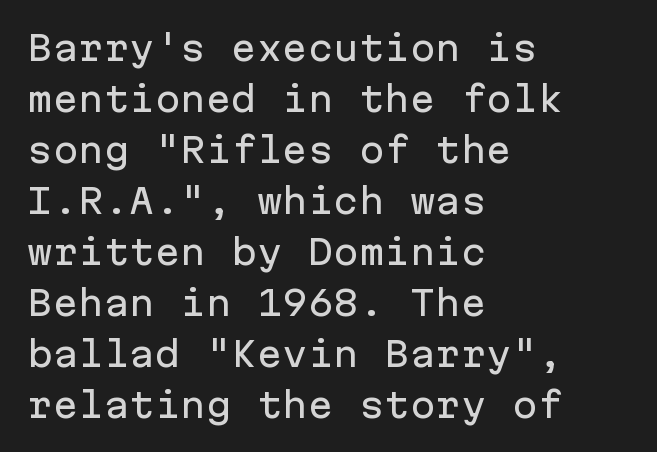
Is there much room between lines? A standard amount, neither cramped nor airy. These lines are set flush left with a ragged right edge. Bare-footed words on every line. The rendering uses typewriter-style spacing with identical character cells. Ascenders rise straight up at ninety degrees.
